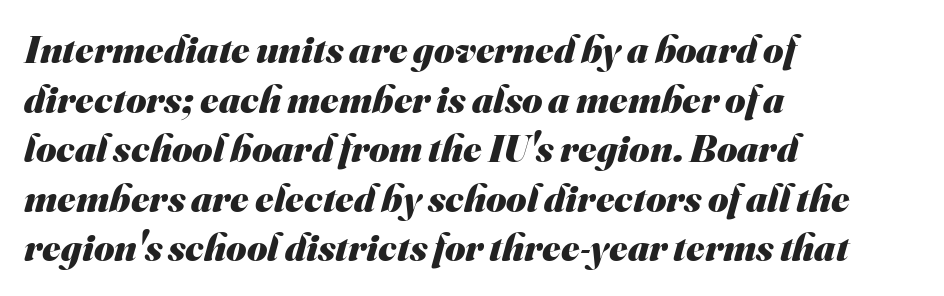
The image shows 39 px heavy sans-serif type; set left-aligned, normal line spacing (1.27x), normal letter spacing, not underlined; medium stroke contrast and a small x-height.
